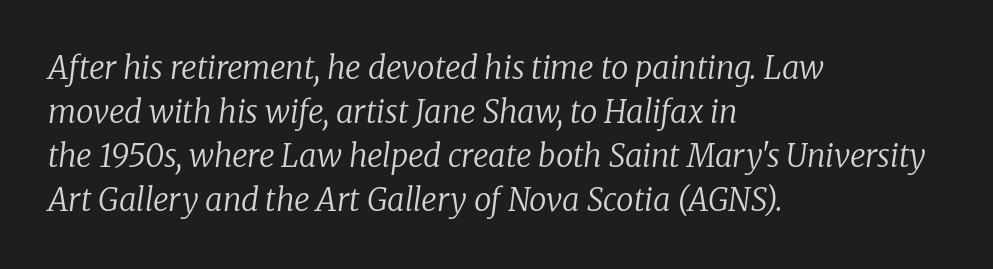
{"serif": "yes", "italic": "yes", "lean": "right", "slant_degrees": 8, "bold": "no", "weight": "regular", "width": "normal", "stroke_contrast": "low", "x_height": "medium", "monospaced": "no", "underline": "no", "align": "left", "line_spacing": "normal", "line_spacing_ratio": 1.42, "letter_spacing": "normal", "letter_spacing_em": 0.0, "glyph_px": 31}
